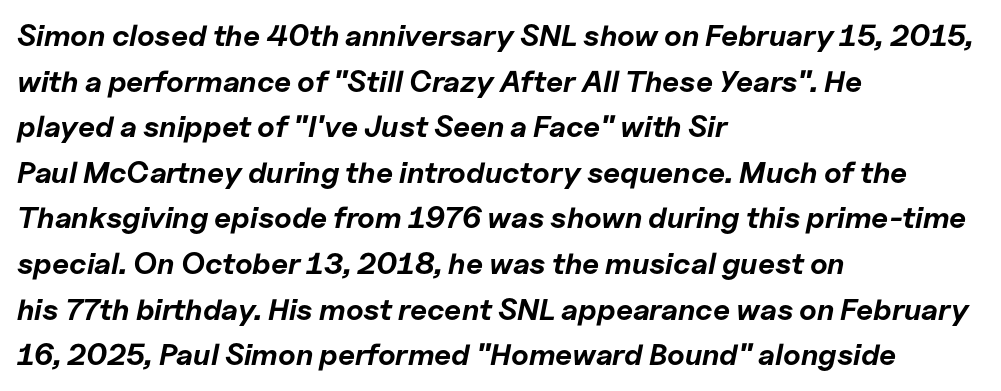
Underlining? Definitely not there. The text carries the slant typical of an italic or oblique font. Short and long lines alike share a common starting point at left. Whoever set this chose a conventional vertical rhythm.
